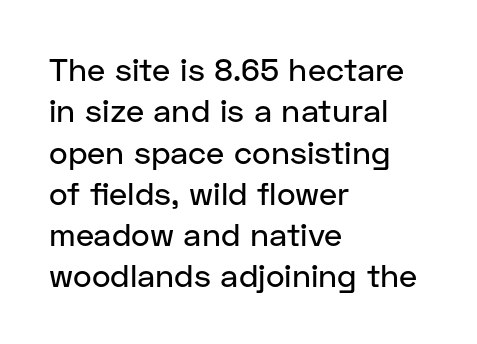
The image shows 32 px sans-serif type, upright; set left-aligned, normal line spacing (1.29x), normal letter spacing, not underlined; low stroke contrast and a medium x-height.
